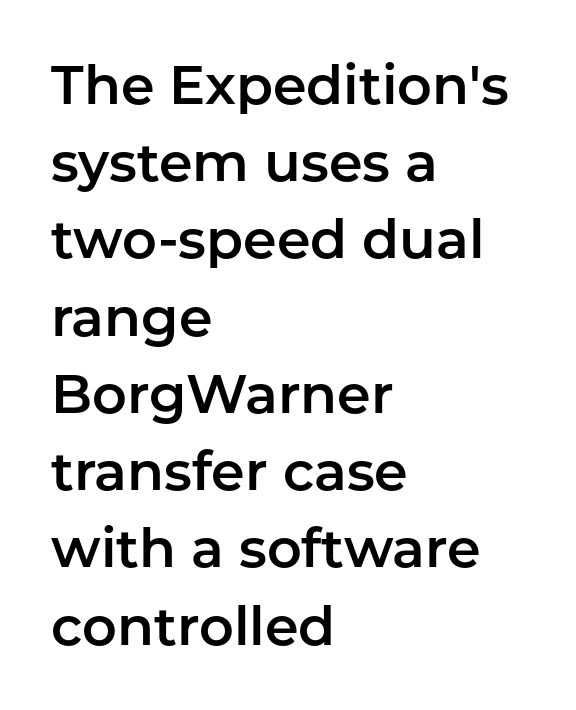
Stroke terminals: plain, sans-serif. Rendered with straight, roman letterforms. The passage shown is typed in a proportional face where columns would drift. Evenly set lines give the paragraph a standard silhouette. Caption: standard tracking, unaltered.
